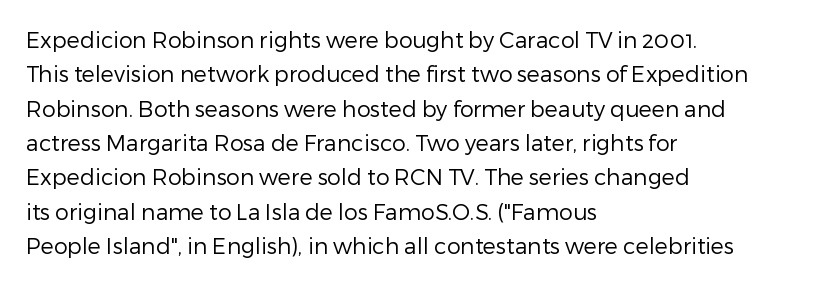
The image shows 22 px text type, upright; set left-aligned, normal line spacing (1.56x), normal letter spacing, not underlined.
